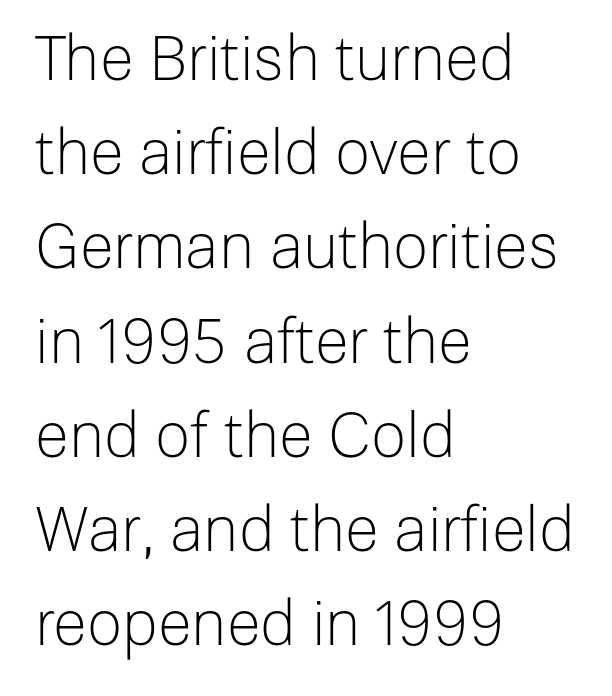
When letters stand straight like this, we call the style roman or upright. The rendering keeps characters at their native spacing. Students, observe: this is what conventionally led text looks like. The typeface chosen for these lines omits serifs. The letters advance in unequal steps, a hallmark of proportional type.
